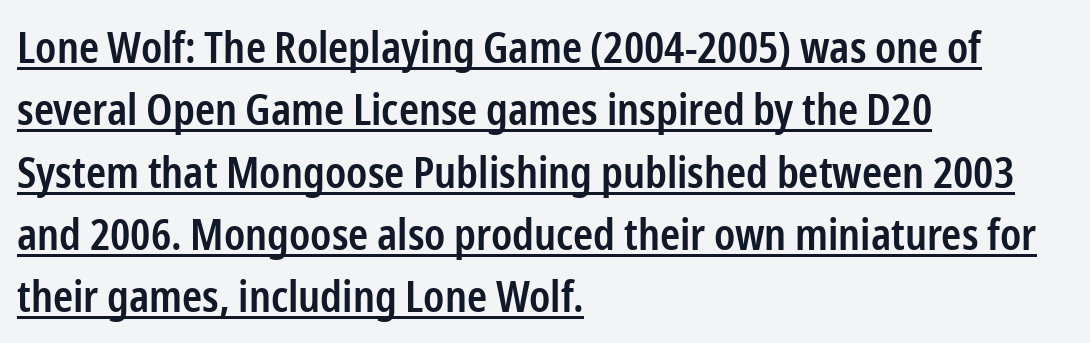
The image shows 43 px semibold, condensed sans-serif type, upright; set left-aligned, normal line spacing (1.45x), normal letter spacing, underlined; low stroke contrast and a medium x-height.
